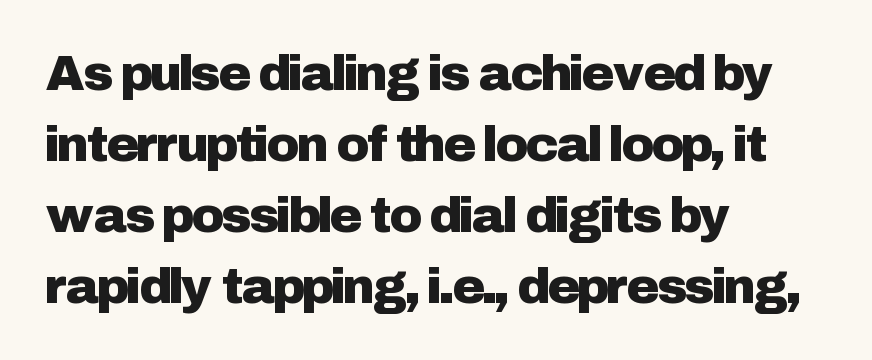
{"serif": "no", "italic": "no", "width": "normal", "stroke_contrast": "low", "x_height": "medium", "monospaced": "no", "underline": "no", "align": "left", "line_spacing": "normal", "line_spacing_ratio": 1.42, "letter_spacing": "normal", "letter_spacing_em": 0.0, "glyph_px": 50}
